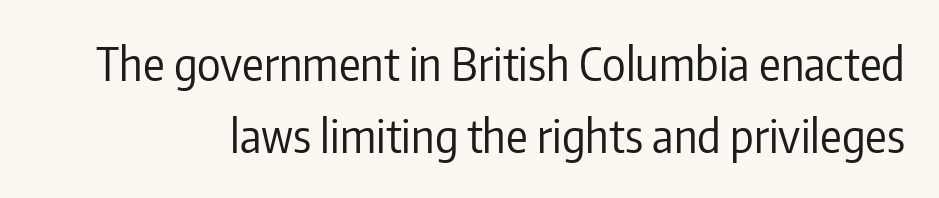
The image shows 45 px regular-weight, condensed sans-serif type, upright; set normal line spacing (1.61x), normal letter spacing, not underlined; low stroke contrast and a medium x-height.
